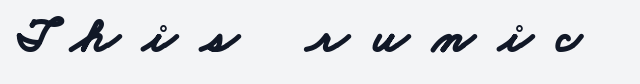
Q: Is the text bold? A: Yes.
Q: Is the typeface a serif or a sans-serif typeface? A: Sans-serif.
Q: Is the text underlined? A: No.
Q: Is the spacing between letters normal or unusually wide? A: Unusually wide.
Q: Width (condensed, normal, or wide)? A: Wide.
Q: Stroke contrast? A: Low.
Q: x-height? A: Small.
Q: Monospaced? A: No.
